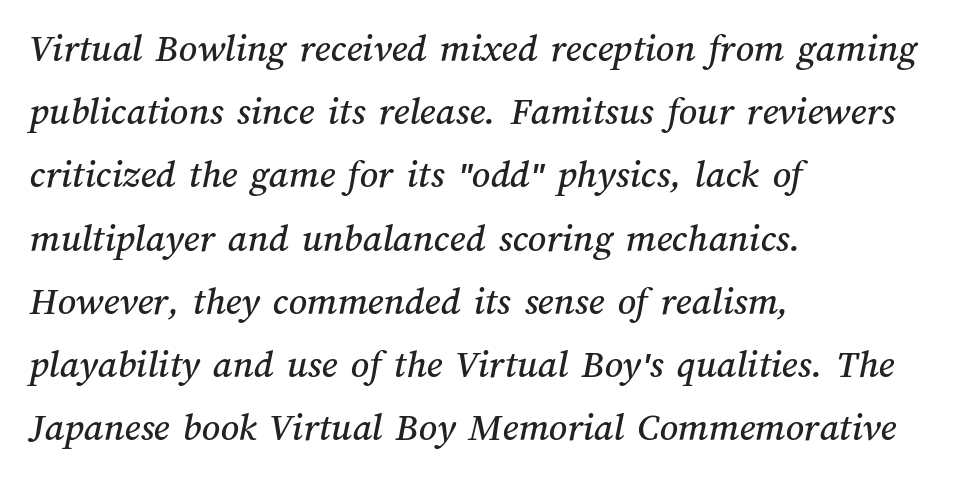
{"width": "normal", "stroke_contrast": "medium", "x_height": "medium", "monospaced": "no", "underline": "no", "align": "left", "line_spacing": "normal", "line_spacing_ratio": 1.58, "letter_spacing": "normal", "letter_spacing_em": 0.0, "glyph_px": 40}
